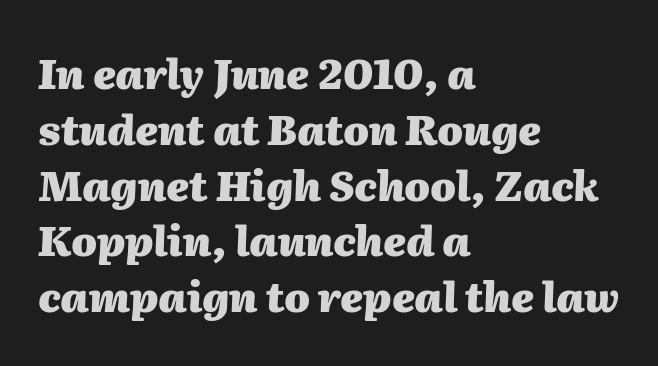
Q: Is the text bold? A: Yes.
Q: Is the text italic (slanted)? A: Yes, it leans right by about 2 degrees.
Q: Is the text underlined? A: No.
Q: How is the paragraph aligned? A: Left-aligned.
Q: Is the spacing between letters normal or unusually wide? A: Normal.
Q: Is the spacing between lines tight, normal or loose? A: Normal.
Q: Width (condensed, normal, or wide)? A: Normal.
Q: Stroke contrast? A: Medium.
Q: x-height? A: Medium.
Q: Monospaced? A: No.
